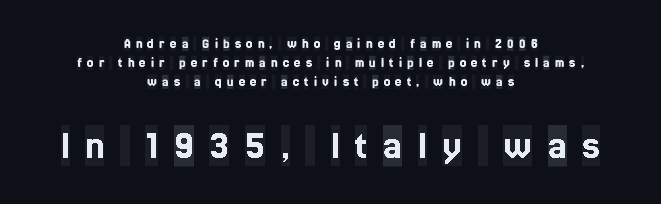
The image shows 41 px condensed serif type, upright; set centered, normal line spacing (1.35x), unusually wide letter spacing (+0.38 em), not underlined; the second (bottom) block is 2.93x larger; a large x-height.
